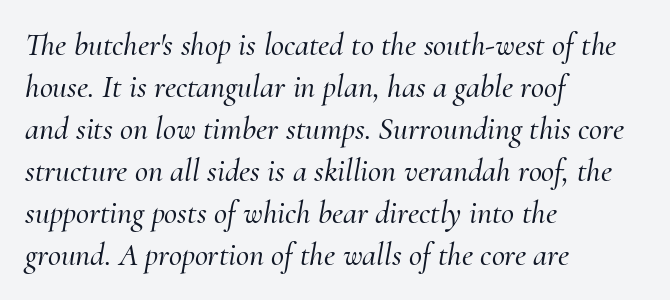
The lines sit at an ordinary, default distance from one another. Looks like regular typesetting: each glyph gets only the width it needs. Line starts are locked; line ends wander. Quick note: underline off.
